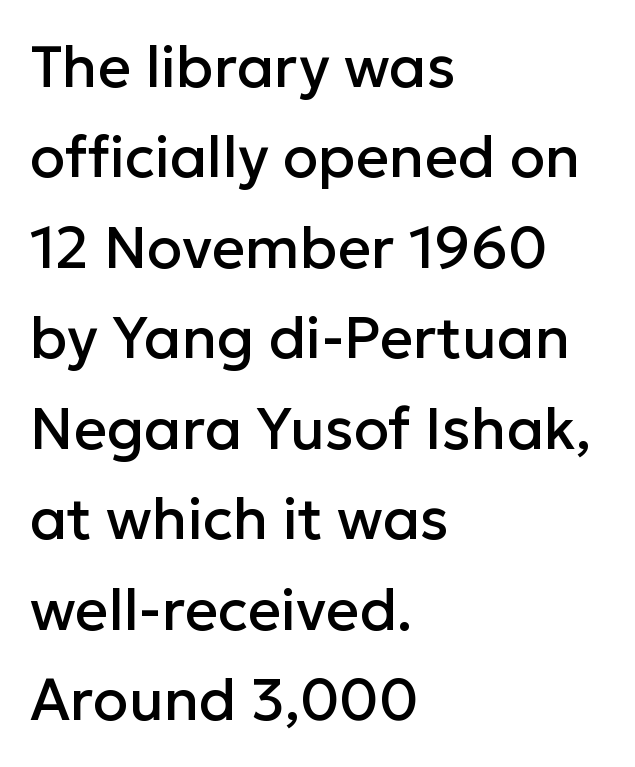
{"serif": "no", "italic": "no", "width": "normal", "stroke_contrast": "low", "x_height": "medium", "monospaced": "no", "underline": "no", "align": "left", "line_spacing": "normal", "line_spacing_ratio": 1.56, "letter_spacing": "normal", "letter_spacing_em": 0.0, "glyph_px": 58}
